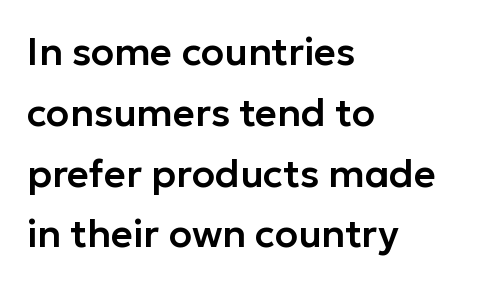
The image shows 38 px sans-serif type, upright; set left-aligned, normal line spacing (1.6x), normal letter spacing, not underlined; low stroke contrast and a medium x-height.
